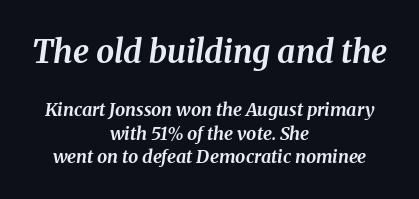
{"italic": "yes", "lean": "right", "slant_degrees": 8, "bold": "yes", "weight": "bold", "width": "normal", "stroke_contrast": "medium", "x_height": "medium", "monospaced": "no", "underline": "no", "align": "center", "line_spacing": "normal", "line_spacing_ratio": 1.3, "letter_spacing": "normal", "letter_spacing_em": 0.0, "larger_block": "first", "size_ratio": 1.78, "glyph_px": 32}
